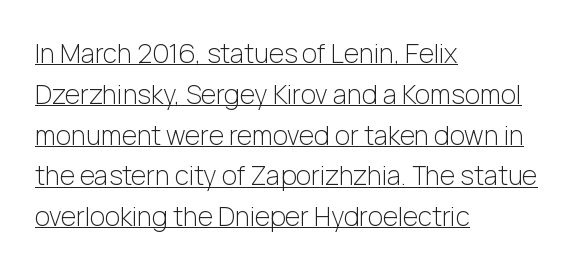
The lettering stays uniformly vertical, giving the passage a roman look. In designer terms, the underline attribute is active on this setting. Unbolded letterforms with no extra heft. If you drew a ruler down the left edge, every line would touch it. The passage shown stacks its lines at a standard gap. Tracking value appears to be zero — textbook default spacing.
